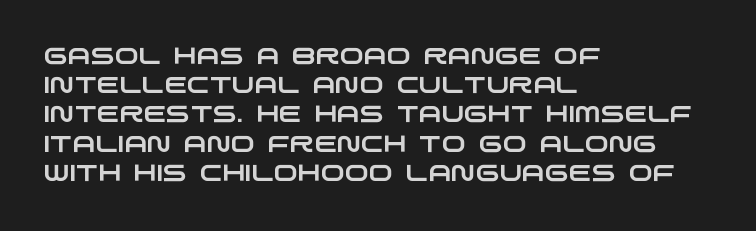
This rendering features lettering with no underline. Leading: standard. This rendering uses left alignment, leaving the right contour irregular. The passage shown has conventional tracking throughout.
